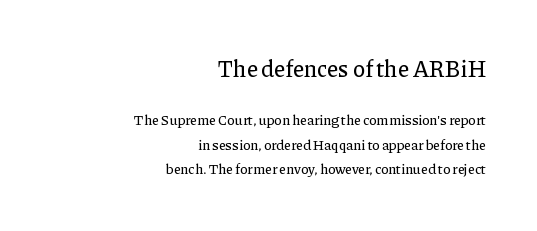
Q: Is the text italic (slanted)? A: No, it is upright.
Q: Is the text underlined? A: No.
Q: How is the paragraph aligned? A: Right-aligned.
Q: Is the spacing between letters normal or unusually wide? A: Normal.
Q: Which block of text is set in a larger size, the first (top) or the second (bottom)? A: The first (top) one.
